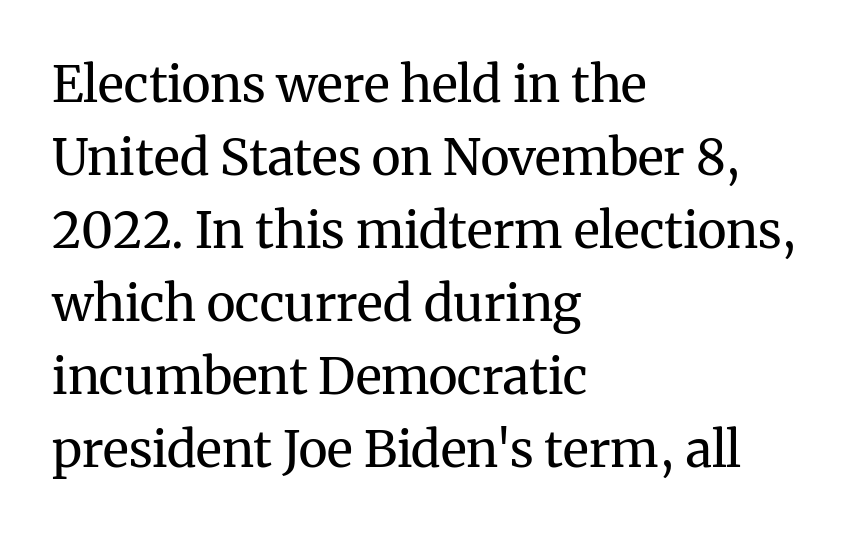
Q: Is the text bold? A: No.
Q: Is the text italic (slanted)? A: No, it is upright.
Q: Is the typeface a serif or a sans-serif typeface? A: Serif.
Q: Is the text underlined? A: No.
Q: How is the paragraph aligned? A: Left-aligned.
Q: Is the spacing between letters normal or unusually wide? A: Normal.
Q: Is the spacing between lines tight, normal or loose? A: Normal.
Q: Width (condensed, normal, or wide)? A: Normal.
Q: Stroke contrast? A: Medium.
Q: x-height? A: Medium.
Q: Monospaced? A: No.
